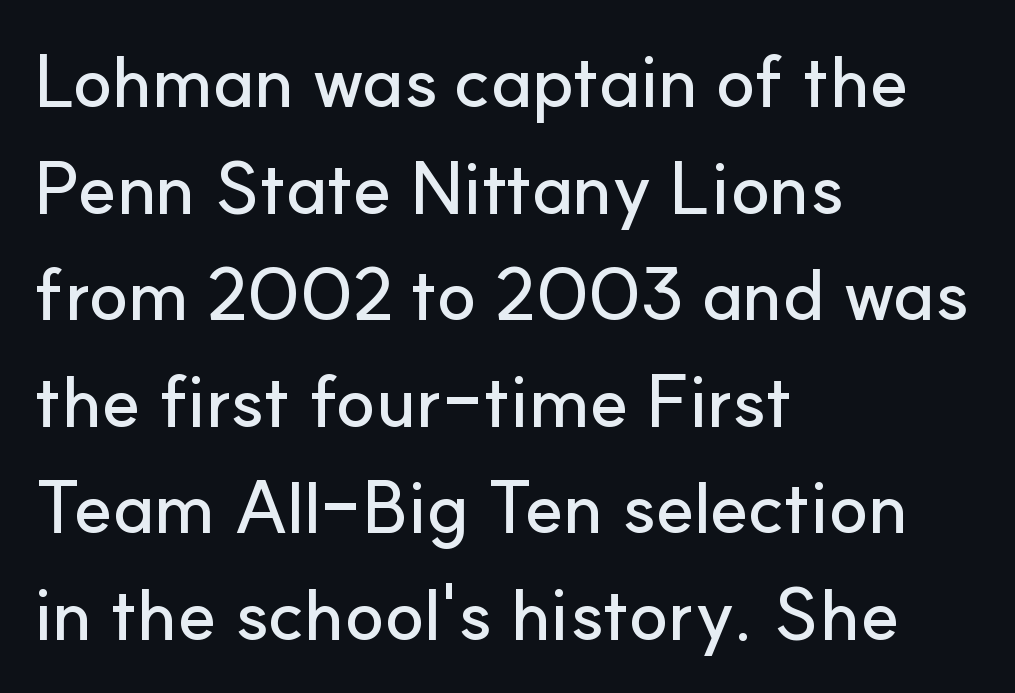
The image shows 73 px sans-serif type, upright; set left-aligned, normal line spacing (1.46x), normal letter spacing, not underlined; low stroke contrast and a small x-height.
